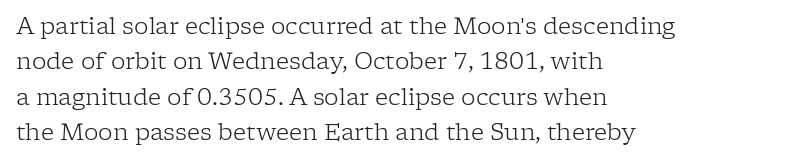
The face looks like a standard text weight, possibly lighter. Vertical strokes here are truly vertical. These lines keep a tight, regular rhythm from letter to letter. Leading matches the norm, producing a regular column. Left-aligned paragraph, ragged on the right. The space directly below the letters is spotless.
